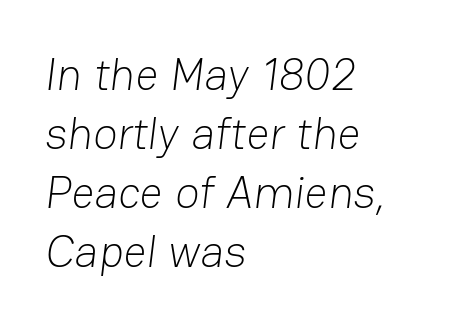
Q: Is the text bold? A: No.
Q: Is the typeface a serif or a sans-serif typeface? A: Sans-serif.
Q: Is the text underlined? A: No.
Q: How is the paragraph aligned? A: Left-aligned.
Q: Is the spacing between letters normal or unusually wide? A: Normal.
Q: Is the spacing between lines tight, normal or loose? A: Normal.
Q: Width (condensed, normal, or wide)? A: Normal.
Q: Stroke contrast? A: Low.
Q: x-height? A: Medium.
Q: Monospaced? A: No.
